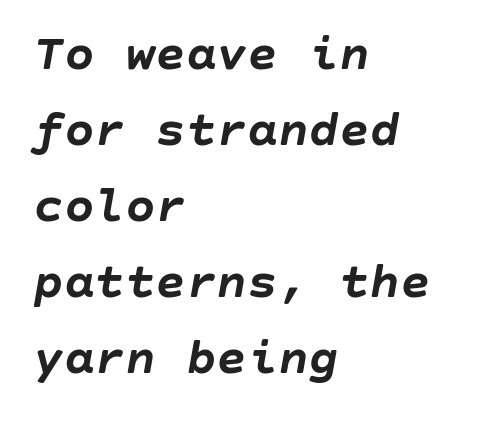
In terms of weight, the rendering is a true, heavy bold. The passage shown leans; its letterforms are oblique. Inter-character spacing is left at the font's built-in metrics. One-word summary of the alignment: left. Honestly, the row spacing looks completely unremarkable.
